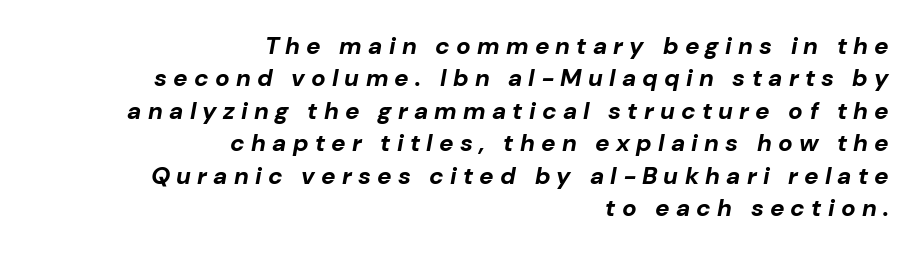
Rows of type keep a routine distance in the vertical direction. Compared with a flush-left layout, this one pins lines to the opposite, right side. The gaps between neighbouring characters are conspicuously large. The glyphs are unaccompanied by any horizontal stroke below them. Looking at the ascenders, they clearly lean. Typesetter's note: full bold, strokes at maximum text heaviness.
